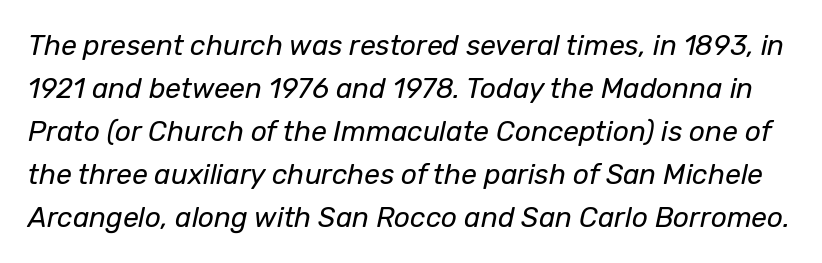
The image shows 28 px regular-weight type, italic (leaning right); set normal line spacing (1.54x), normal letter spacing, not underlined; low stroke contrast and a medium x-height.
